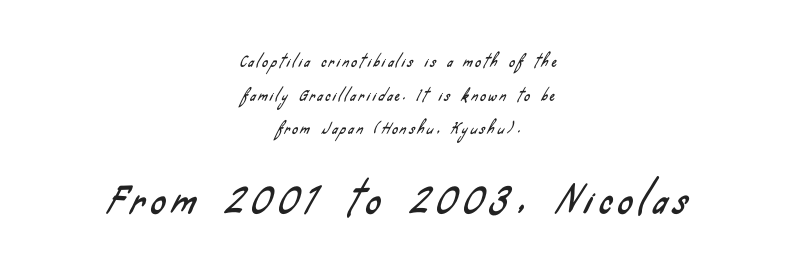
{"serif": "no", "width": "condensed", "stroke_contrast": "low", "x_height": "small", "monospaced": "no", "underline": "no", "align": "center", "line_spacing": "loose", "line_spacing_ratio": 2.41, "letter_spacing": "wide", "letter_spacing_em": 0.2, "larger_block": "second", "size_ratio": 2.57, "glyph_px": 36}
